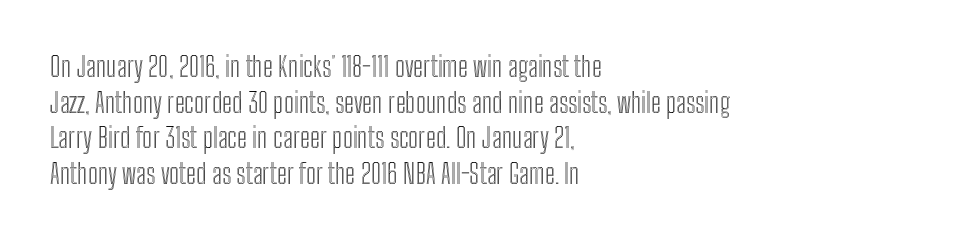
The image shows 27 px text type, upright; set left-aligned, normal line spacing (1.32x), normal letter spacing, not underlined.
